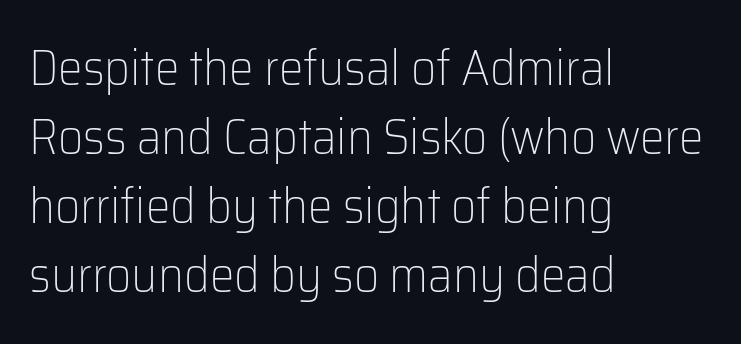
{"serif": "no", "italic": "no", "bold": "no", "weight": "light", "width": "normal", "stroke_contrast": "low", "x_height": "medium", "monospaced": "no", "underline": "no", "align": "left", "line_spacing": "normal", "line_spacing_ratio": 1.41, "letter_spacing": "normal", "letter_spacing_em": 0.0, "glyph_px": 49}
